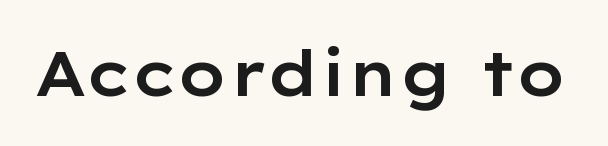
{"serif": "no", "italic": "no", "width": "wide", "stroke_contrast": "low", "x_height": "medium", "monospaced": "no", "underline": "no", "letter_spacing": "normal", "letter_spacing_em": 0.0, "glyph_px": 62}
